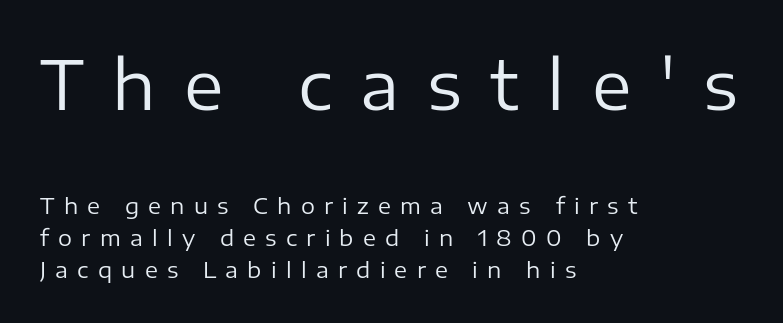
{"serif": "no", "italic": "no", "bold": "no", "weight": "regular", "width": "normal", "stroke_contrast": "low", "x_height": "medium", "monospaced": "no", "underline": "no", "align": "left", "line_spacing": "normal", "line_spacing_ratio": 1.45, "letter_spacing": "wide", "letter_spacing_em": 0.42, "larger_block": "first", "size_ratio": 3.05, "glyph_px": 67}
